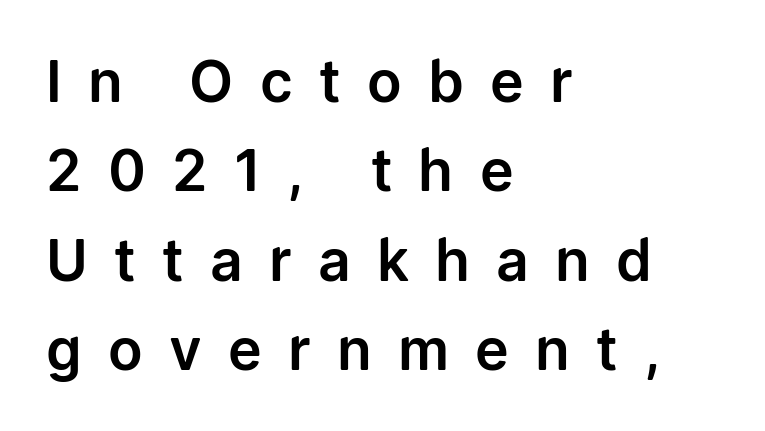
Descender tails drop into unmarked territory. Serifs: no, the terminals of the letterforms are clean. The letters stand upright; this is a roman face. Horizontal bands of white between lines are of average thickness. The passage is arranged the way most books set body copy — flush left. Students, note that the glyphs here are deliberately spaced far apart.
